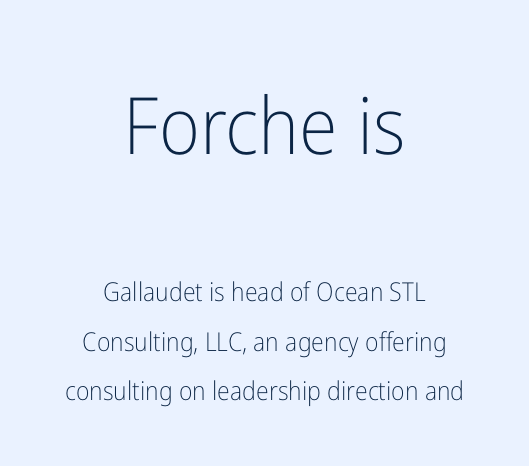
{"serif": "no", "italic": "no", "bold": "no", "weight": "light", "width": "condensed", "stroke_contrast": "low", "x_height": "medium", "monospaced": "no", "underline": "no", "align": "center", "line_spacing": "loose", "line_spacing_ratio": 1.9, "letter_spacing": "normal", "letter_spacing_em": 0.0, "larger_block": "first", "size_ratio": 3.04, "glyph_px": 79}
